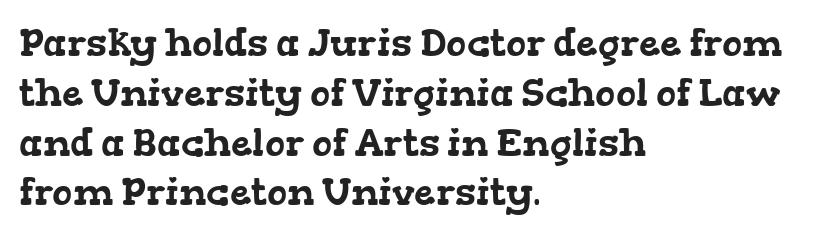
Q: Is the typeface a serif or a sans-serif typeface? A: Serif.
Q: Is the text underlined? A: No.
Q: How is the paragraph aligned? A: Left-aligned.
Q: Is the spacing between letters normal or unusually wide? A: Normal.
Q: Is the spacing between lines tight, normal or loose? A: Normal.
Q: Width (condensed, normal, or wide)? A: Wide.
Q: Stroke contrast? A: Low.
Q: x-height? A: Medium.
Q: Monospaced? A: No.
